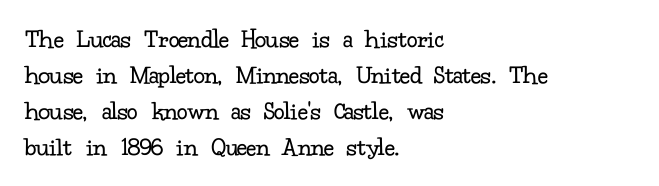
The image shows 27 px text type, upright; set left-aligned, normal line spacing (1.33x), normal letter spacing, not underlined.
